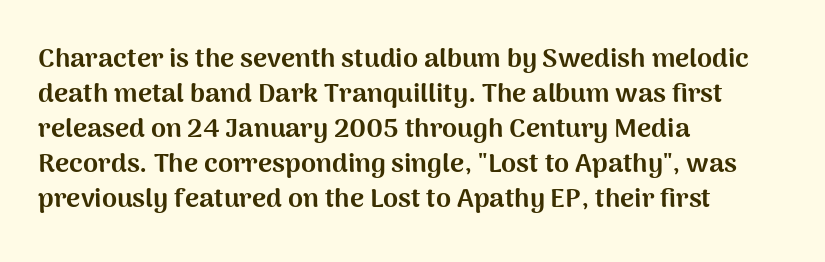
Is there much room between lines? A standard amount, neither cramped nor airy. Emphasis by weight is at full strength: bold. Each word holds together tightly as a unit, with standard inter-letter gaps. Rule under the text: the space is simply empty. Style check: upright. Does the copy run flush right? No — it runs flush left.
